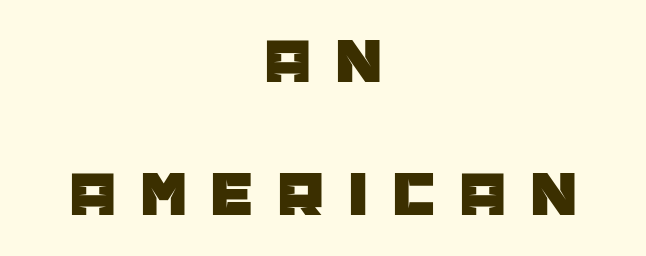
The image shows 65 px sans-serif type, upright; set centered, loose line spacing (2.05x), unusually wide letter spacing (+0.39 em), not underlined; low stroke contrast and a large x-height.
